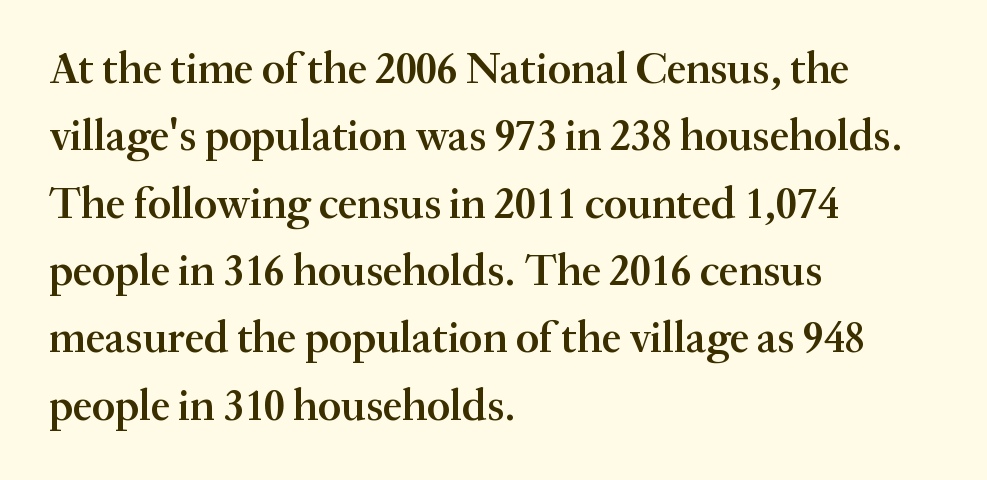
Q: Is the text bold? A: Semi-bold.
Q: Is the text italic (slanted)? A: No, it is upright.
Q: Is the typeface a serif or a sans-serif typeface? A: Serif.
Q: Is the text underlined? A: No.
Q: How is the paragraph aligned? A: Left-aligned.
Q: Is the spacing between letters normal or unusually wide? A: Normal.
Q: Is the spacing between lines tight, normal or loose? A: Normal.
Q: Width (condensed, normal, or wide)? A: Normal.
Q: Stroke contrast? A: Medium.
Q: x-height? A: Small.
Q: Monospaced? A: No.
